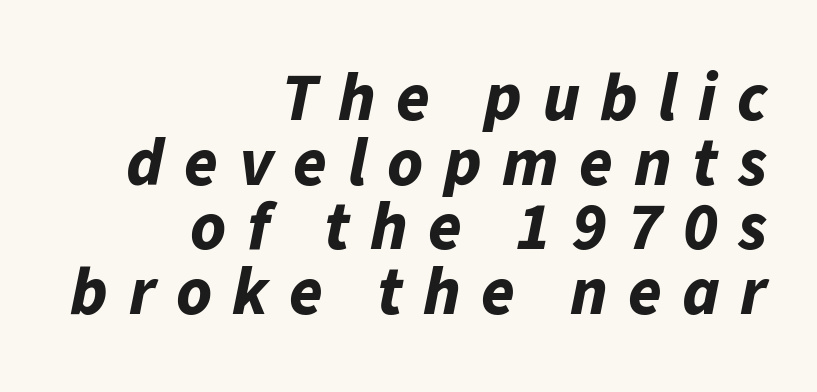
Q: Is the text bold? A: Yes.
Q: Is the text italic (slanted)? A: Yes, it leans right by about 11 degrees.
Q: Is the text underlined? A: No.
Q: How is the paragraph aligned? A: Right-aligned.
Q: Is the spacing between letters normal or unusually wide? A: Unusually wide.
Q: Is the spacing between lines tight, normal or loose? A: Tight.
Q: Width (condensed, normal, or wide)? A: Normal.
Q: Stroke contrast? A: Low.
Q: x-height? A: Medium.
Q: Monospaced? A: No.
